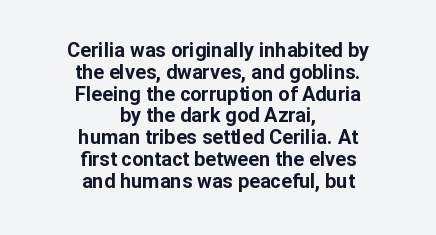
Nobody touched the tracking dial on this one. Quick note: interline space is minimal. A typesetter would mark this as roman, not italic. The typesetting leans heavy: a genuine bold.
